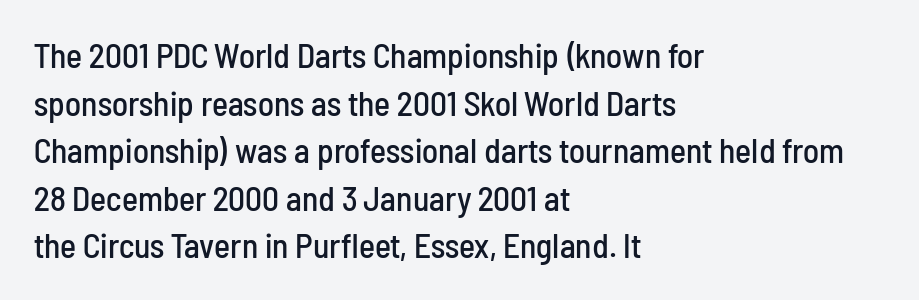
Q: Is the text italic (slanted)? A: No, it is upright.
Q: Is the typeface a serif or a sans-serif typeface? A: Sans-serif.
Q: Is the text underlined? A: No.
Q: How is the paragraph aligned? A: Left-aligned.
Q: Is the spacing between letters normal or unusually wide? A: Normal.
Q: Is the spacing between lines tight, normal or loose? A: Normal.
Q: Width (condensed, normal, or wide)? A: Condensed.
Q: Stroke contrast? A: Low.
Q: x-height? A: Medium.
Q: Monospaced? A: No.
